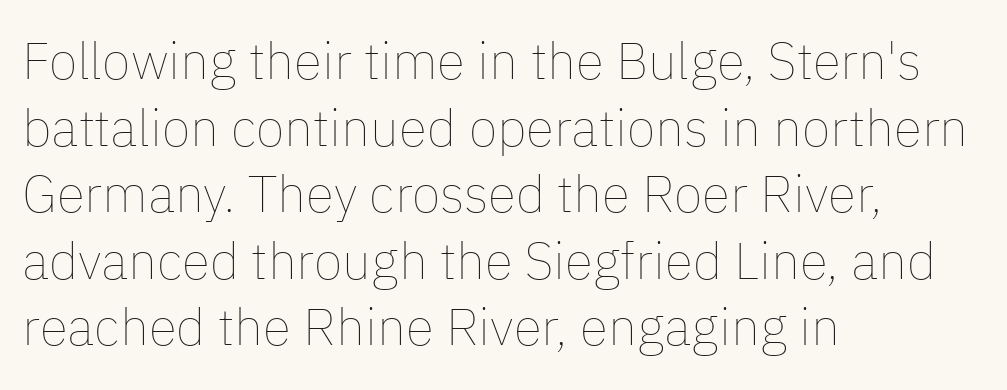
{"italic": "no", "bold": "no", "weight": "thin", "width": "normal", "stroke_contrast": "low", "x_height": "medium", "monospaced": "no", "underline": "no", "align": "left", "line_spacing": "normal", "line_spacing_ratio": 1.28, "letter_spacing": "normal", "letter_spacing_em": 0.0, "glyph_px": 52}
